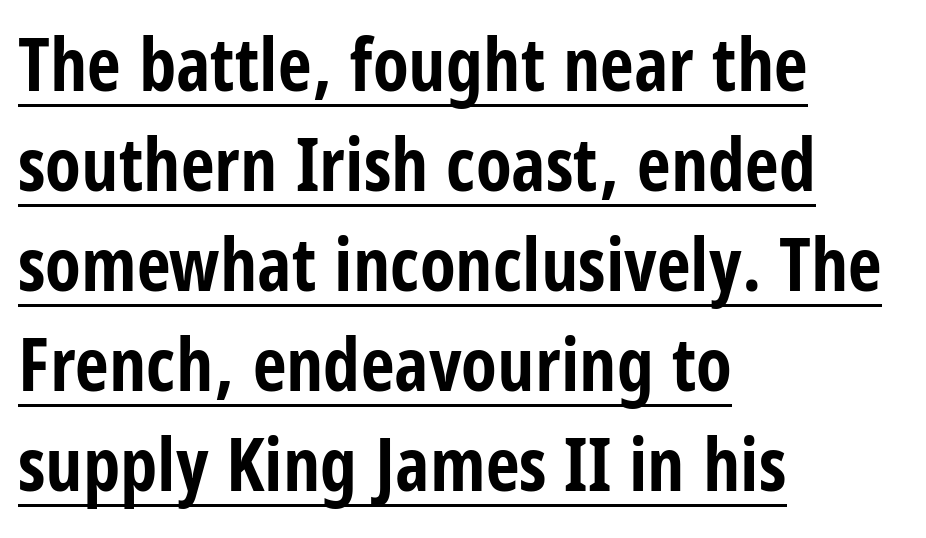
Q: Is the text bold? A: Yes.
Q: Is the text italic (slanted)? A: No, it is upright.
Q: Is the typeface a serif or a sans-serif typeface? A: Sans-serif.
Q: Is the text underlined? A: Yes.
Q: How is the paragraph aligned? A: Left-aligned.
Q: Is the spacing between letters normal or unusually wide? A: Normal.
Q: Is the spacing between lines tight, normal or loose? A: Normal.
Q: Width (condensed, normal, or wide)? A: Condensed.
Q: Stroke contrast? A: Low.
Q: x-height? A: Large.
Q: Monospaced? A: No.
